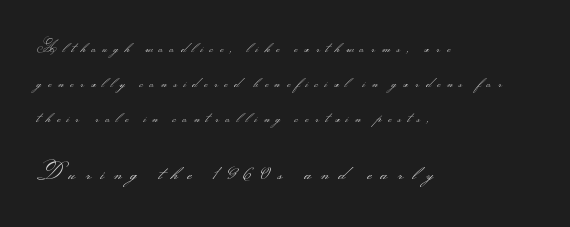
Words appear elongated and porous because spacing is wide. Visually, the bottom section dominates because its glyphs are scaled up. Notice the wide empty band between every row — that's loose leading. Stems here are at most as thick as an everyday book face.
